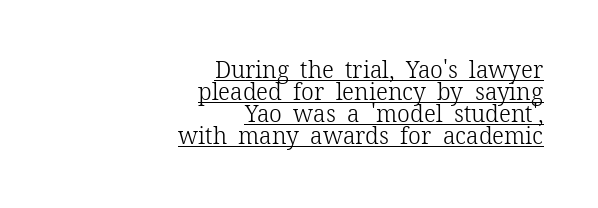
{"italic": "no", "bold": "no", "underline": "yes", "align": "right", "line_spacing": "tight", "line_spacing_ratio": 0.96, "letter_spacing": "normal", "letter_spacing_em": 0.0, "glyph_px": 23}
